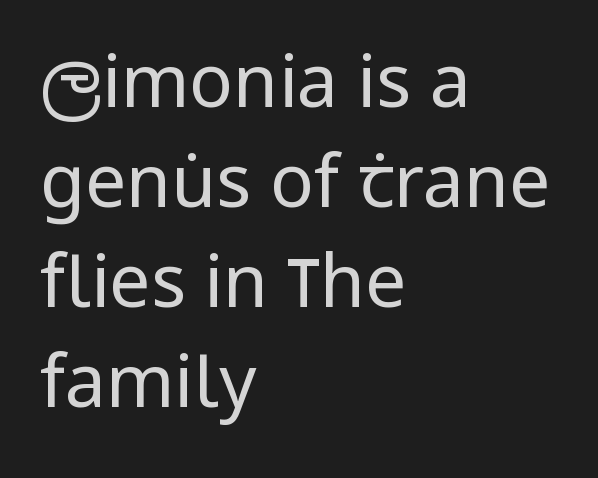
{"serif": "no", "italic": "no", "bold": "no", "weight": "regular", "width": "condensed", "stroke_contrast": "low", "x_height": "large", "monospaced": "no", "underline": "no", "align": "left", "line_spacing": "normal", "line_spacing_ratio": 1.37, "letter_spacing": "normal", "letter_spacing_em": 0.0, "glyph_px": 73}
